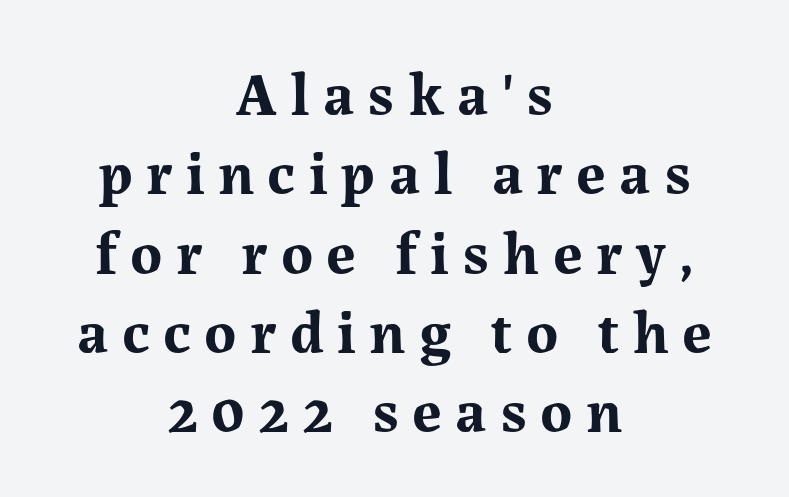
In CSS terms this would be text-align: center. Posture: vertical. The passage shown is typed in a proportional face where columns would drift. Notice how descenders clear the ascenders below comfortably — that's standard leading.
